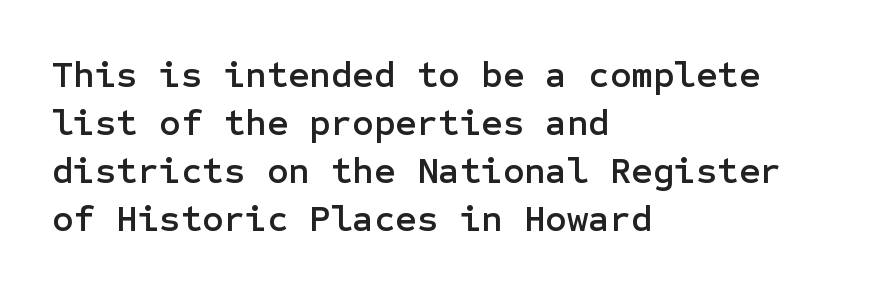
Compared with a centered layout, this one pins lines to the left instead. Unlike italic type, these characters show no tilt at all. Quick note: interline space is typical. Characters follow at the spacing the type designer built in.
